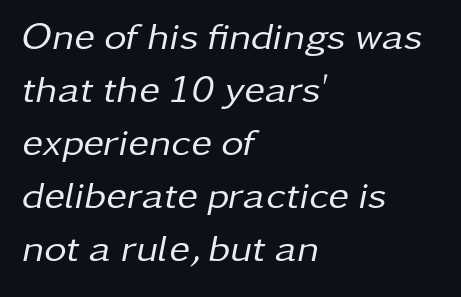
The image shows 39 px regular-weight type, italic (leaning right); set left-aligned, normal line spacing (1.36x), normal letter spacing, not underlined; low stroke contrast and a medium x-height.
